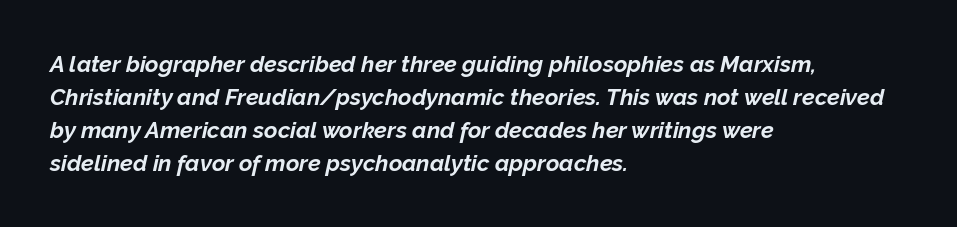
Q: Is the text bold? A: Yes.
Q: Is the text italic (slanted)? A: Yes, it leans right by about 12 degrees.
Q: Is the text underlined? A: No.
Q: How is the paragraph aligned? A: Left-aligned.
Q: Is the spacing between letters normal or unusually wide? A: Normal.
Q: Is the spacing between lines tight, normal or loose? A: Normal.
